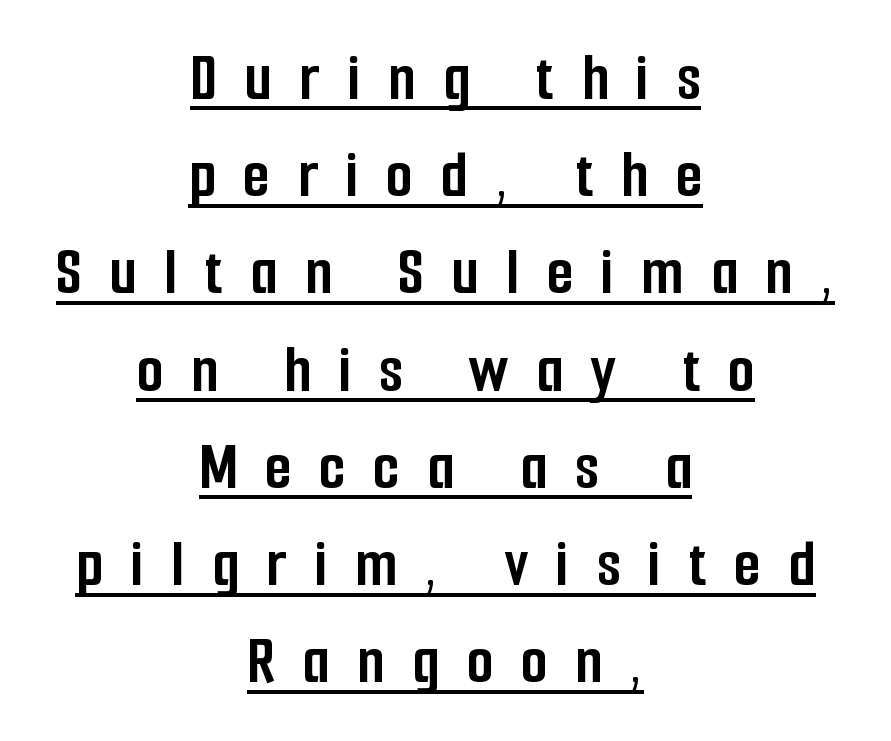
Q: Is the text bold? A: Yes.
Q: Is the text italic (slanted)? A: No, it is upright.
Q: Is the typeface a serif or a sans-serif typeface? A: Sans-serif.
Q: Is the text underlined? A: Yes.
Q: How is the paragraph aligned? A: Centered.
Q: Is the spacing between letters normal or unusually wide? A: Unusually wide.
Q: Is the spacing between lines tight, normal or loose? A: Normal.
Q: Width (condensed, normal, or wide)? A: Condensed.
Q: Stroke contrast? A: Low.
Q: x-height? A: Medium.
Q: Monospaced? A: No.
